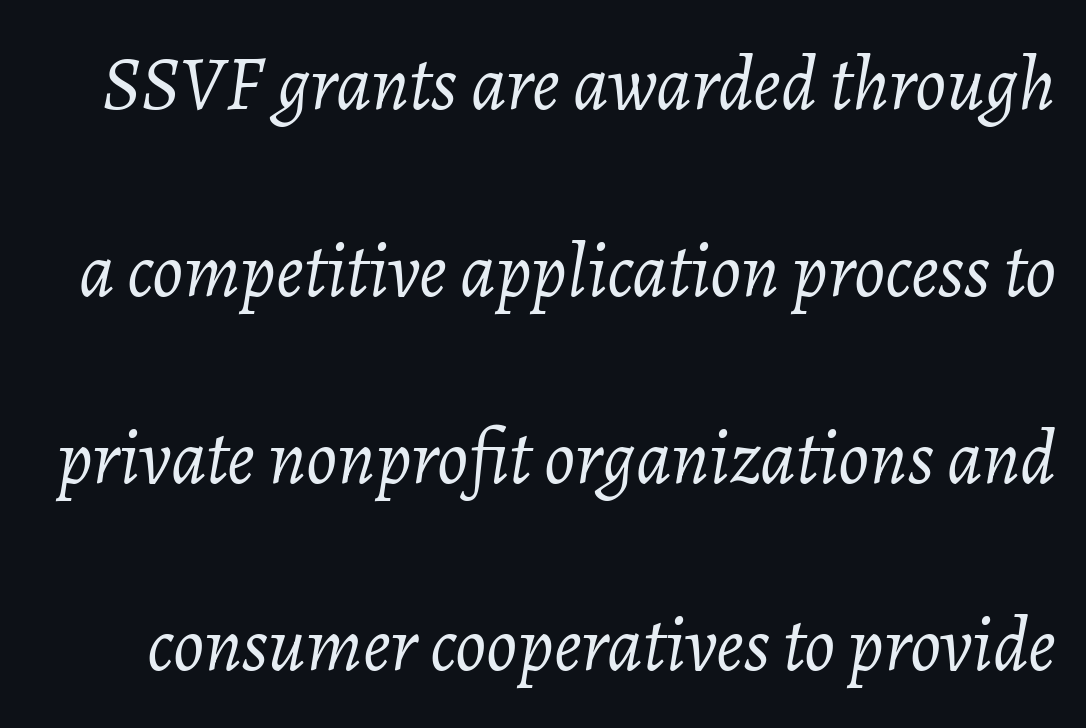
The image shows 77 px light type, italic (leaning right); set loose line spacing (2.43x), normal letter spacing, not underlined; low stroke contrast and a medium x-height.
